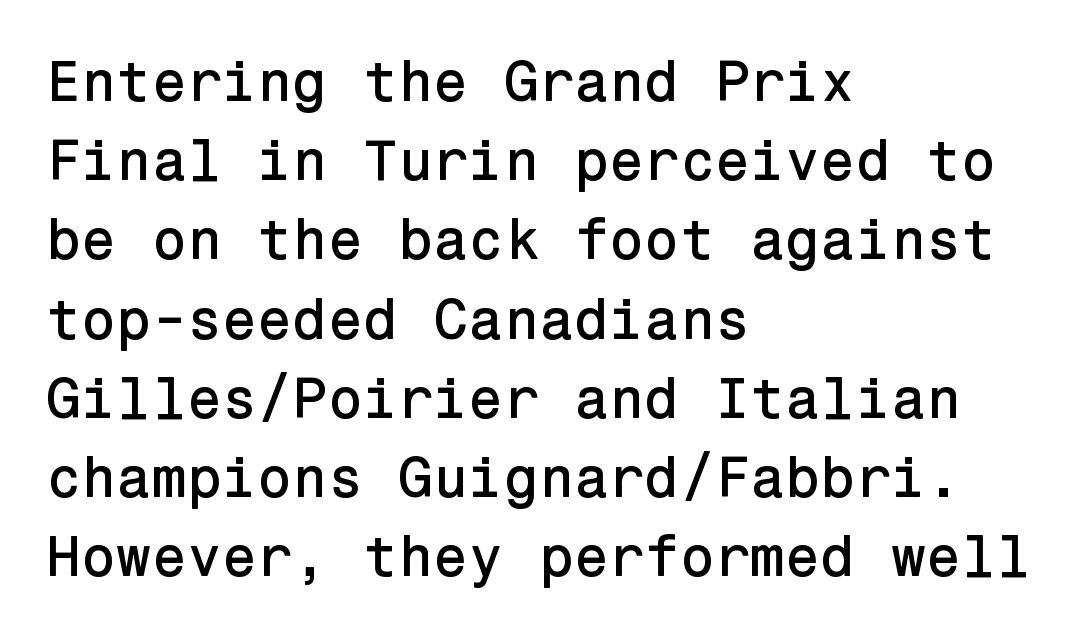
Q: Is the text italic (slanted)? A: No, it is upright.
Q: Is the typeface a serif or a sans-serif typeface? A: Sans-serif.
Q: Is the text underlined? A: No.
Q: How is the paragraph aligned? A: Left-aligned.
Q: Is the spacing between letters normal or unusually wide? A: Normal.
Q: Is the spacing between lines tight, normal or loose? A: Normal.
Q: Width (condensed, normal, or wide)? A: Normal.
Q: Stroke contrast? A: Low.
Q: x-height? A: Medium.
